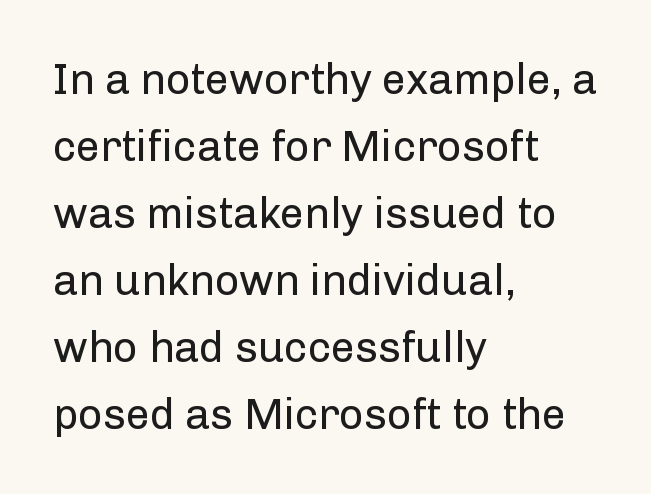
A typesetter would call this proportional, since set widths differ per character. Notice how descenders clear the ascenders below comfortably — that's standard leading. Honestly, the letter spacing is just normal — you wouldn't notice it. The area under the type is left untouched.
